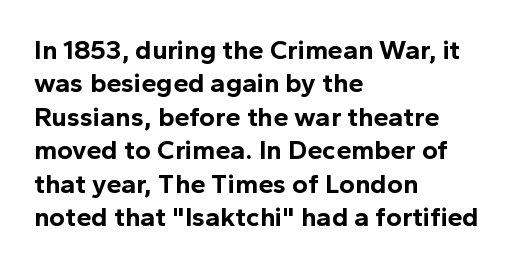
{"italic": "no", "bold": "yes", "underline": "no", "align": "left", "line_spacing_ratio": 1.24, "letter_spacing": "normal", "letter_spacing_em": 0.0, "glyph_px": 27}
